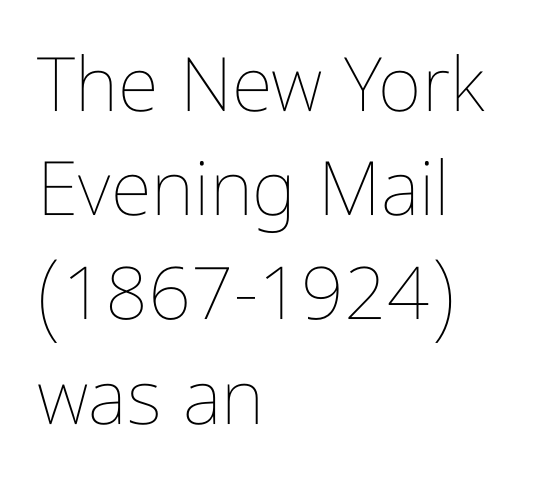
{"italic": "no", "bold": "no", "weight": "thin", "width": "condensed", "stroke_contrast": "low", "x_height": "medium", "monospaced": "no", "underline": "no", "align": "left", "line_spacing": "normal", "line_spacing_ratio": 1.39, "letter_spacing": "normal", "letter_spacing_em": 0.0, "glyph_px": 75}
